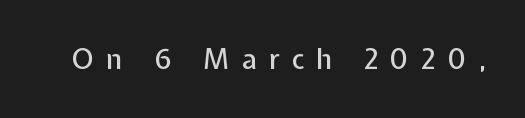
Q: Is the text italic (slanted)? A: No, it is upright.
Q: Is the typeface a serif or a sans-serif typeface? A: Sans-serif.
Q: Is the text underlined? A: No.
Q: Is the spacing between letters normal or unusually wide? A: Unusually wide.
Q: Width (condensed, normal, or wide)? A: Normal.
Q: Stroke contrast? A: Low.
Q: x-height? A: Medium.
Q: Monospaced? A: No.
